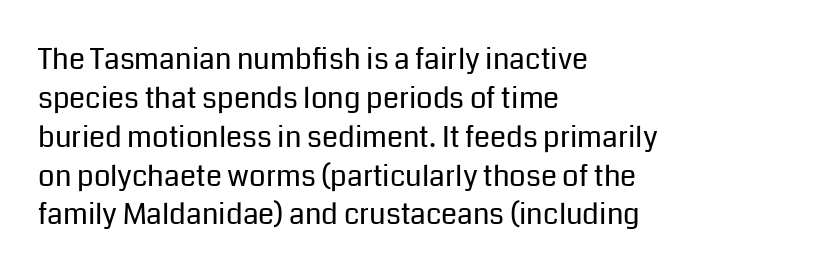
The image shows 29 px regular-weight sans-serif type, upright; set left-aligned, normal line spacing (1.34x), normal letter spacing, not underlined; low stroke contrast and a medium x-height.
